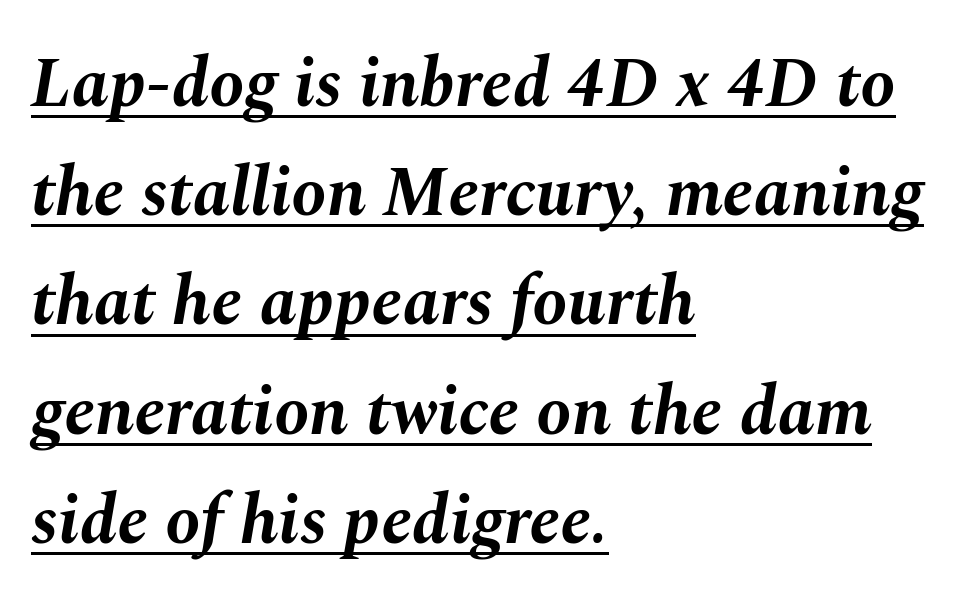
The image shows 70 px bold type, italic (leaning right); set left-aligned, normal line spacing (1.56x), normal letter spacing, underlined; medium stroke contrast and a medium x-height.
